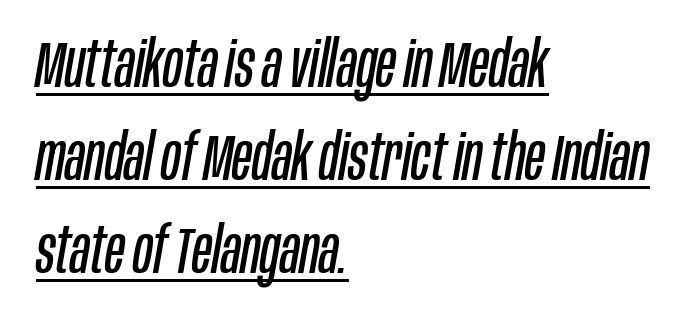
Q: Is the text bold? A: No.
Q: Is the text italic (slanted)? A: Yes, it leans right by about 10 degrees.
Q: Is the text underlined? A: Yes.
Q: How is the paragraph aligned? A: Left-aligned.
Q: Is the spacing between letters normal or unusually wide? A: Normal.
Q: Is the spacing between lines tight, normal or loose? A: Normal.
Q: Width (condensed, normal, or wide)? A: Condensed.
Q: Stroke contrast? A: Low.
Q: x-height? A: Large.
Q: Monospaced? A: No.
